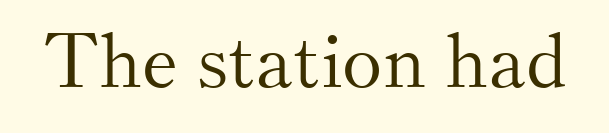
The image shows 76 px light serif type, upright; set normal letter spacing, not underlined; medium stroke contrast and a small x-height.
